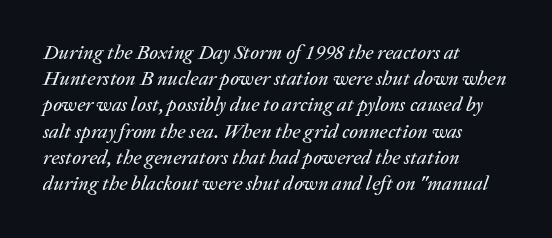
The image shows 20 px text type, italic (leaning right); set left-aligned, normal line spacing (1.31x), normal letter spacing, not underlined.
